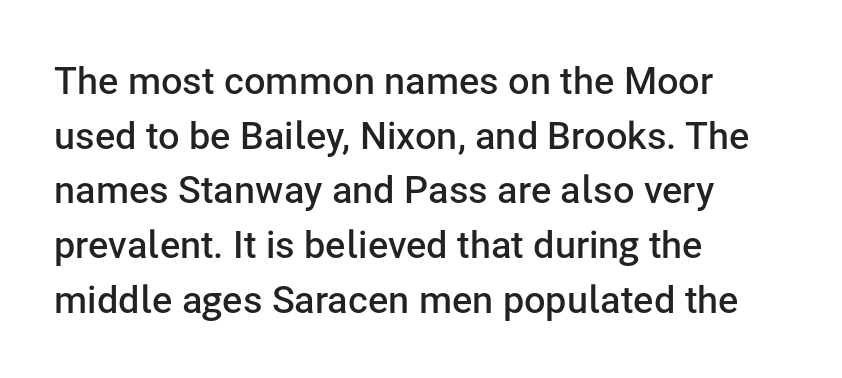
The image shows 38 px semibold sans-serif type, upright; set left-aligned, normal line spacing (1.44x), normal letter spacing, not underlined; low stroke contrast and a medium x-height.
